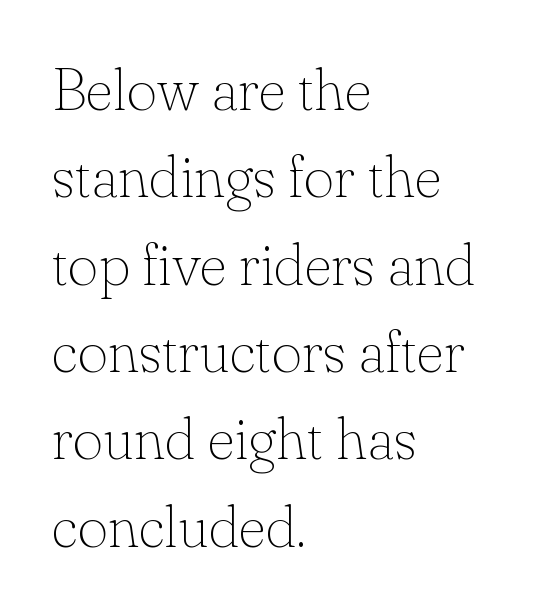
Q: Is the text bold? A: No.
Q: Is the text italic (slanted)? A: No, it is upright.
Q: Is the typeface a serif or a sans-serif typeface? A: Serif.
Q: Is the text underlined? A: No.
Q: How is the paragraph aligned? A: Left-aligned.
Q: Is the spacing between letters normal or unusually wide? A: Normal.
Q: Is the spacing between lines tight, normal or loose? A: Normal.
Q: Width (condensed, normal, or wide)? A: Normal.
Q: Stroke contrast? A: Low.
Q: x-height? A: Small.
Q: Monospaced? A: No.
